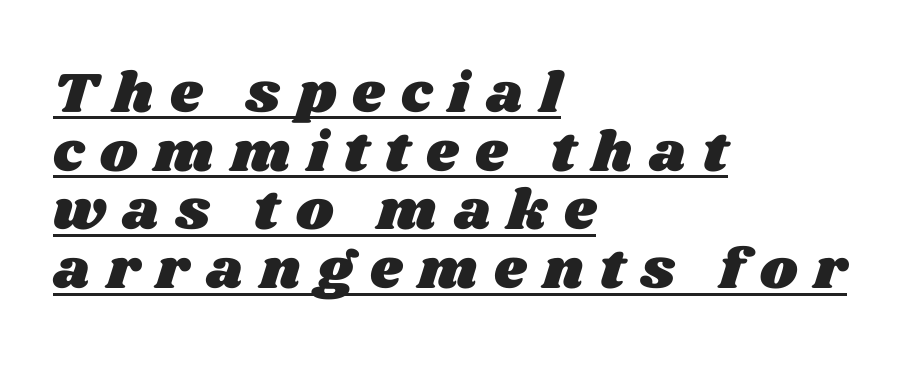
Underline: present. Visually the block forms a straight wall on the left and a jagged coastline on the right. Each new line begins almost immediately beneath the previous one. Someone cranked the tracking dial way up on this one.
